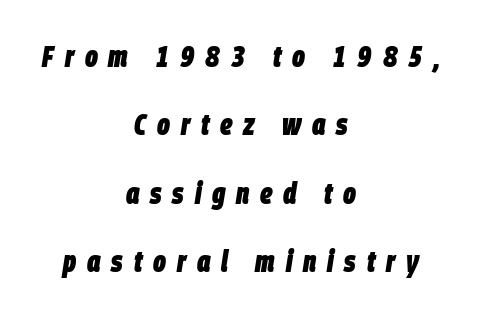
{"italic": "yes", "lean": "right", "slant_degrees": 9, "bold": "yes", "weight": "heavy", "width": "condensed", "stroke_contrast": "low", "x_height": "large", "monospaced": "no", "underline": "no", "align": "center", "line_spacing": "loose", "line_spacing_ratio": 2.28, "letter_spacing": "wide", "letter_spacing_em": 0.36, "glyph_px": 30}
